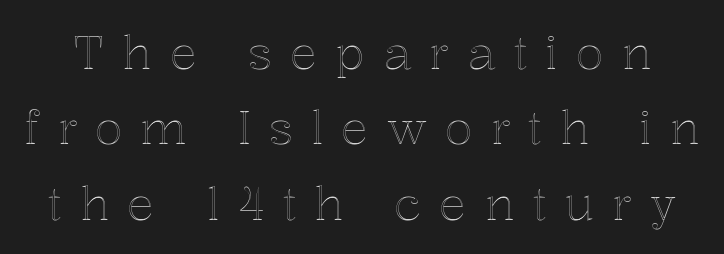
The line-height multiplier appears to be the usual default. Style check: upright. A typesetter would call this proportional, since set widths differ per character. Has an underline been added? It has not.
